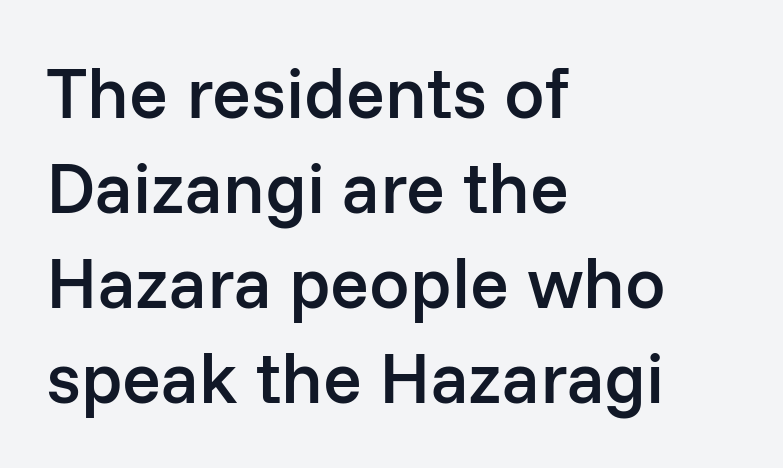
The image shows 72 px semibold sans-serif type, upright; set left-aligned, normal line spacing (1.32x), normal letter spacing, not underlined; low stroke contrast and a medium x-height.
